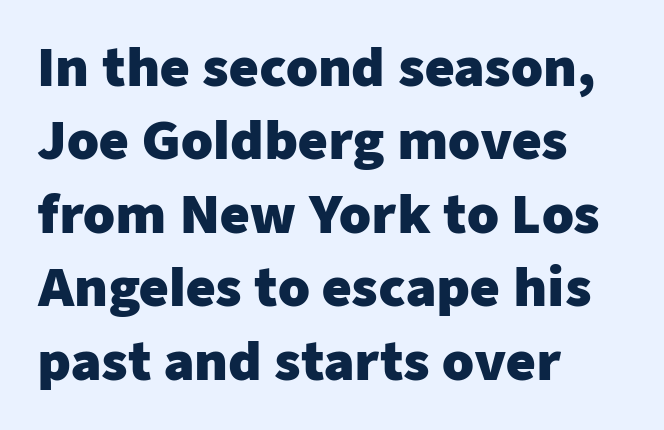
{"serif": "no", "italic": "no", "bold": "yes", "weight": "heavy", "width": "normal", "stroke_contrast": "low", "x_height": "medium", "monospaced": "no", "underline": "no", "align": "left", "line_spacing": "normal", "line_spacing_ratio": 1.44, "letter_spacing": "normal", "letter_spacing_em": 0.0, "glyph_px": 51}
